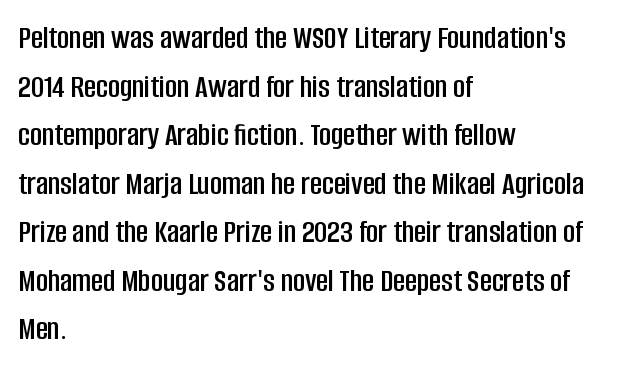
Horizontal alignment here is leftward, the default for most running prose. Caption: standard tracking, unaltered. Notice how the stems are strictly vertical — no italics here. The passage shown is typed in a proportional face where columns would drift.
